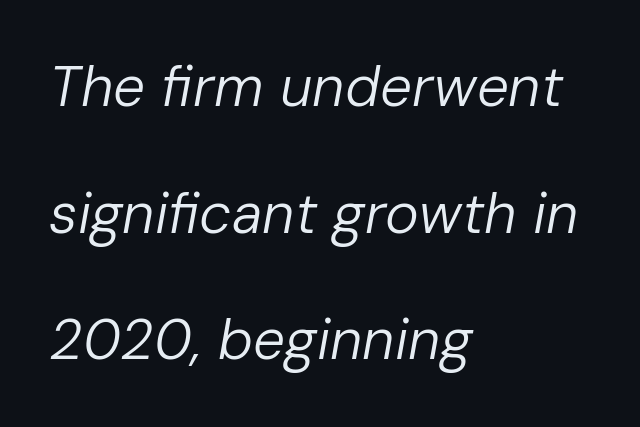
{"italic": "yes", "lean": "right", "slant_degrees": 10, "bold": "no", "weight": "regular", "width": "normal", "stroke_contrast": "low", "x_height": "medium", "monospaced": "no", "underline": "no", "align": "left", "line_spacing": "loose", "line_spacing_ratio": 2.22, "letter_spacing": "normal", "letter_spacing_em": 0.0, "glyph_px": 57}
